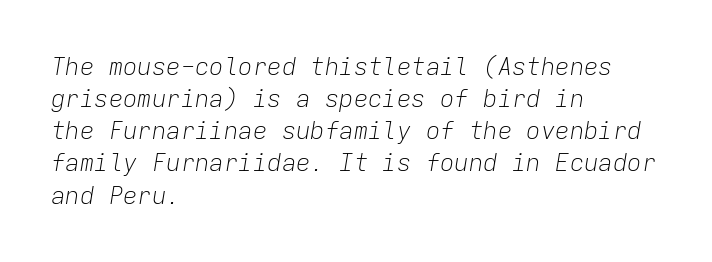
The image shows 24 px text type, italic (leaning right); set left-aligned, normal line spacing (1.34x), normal letter spacing, not underlined.
